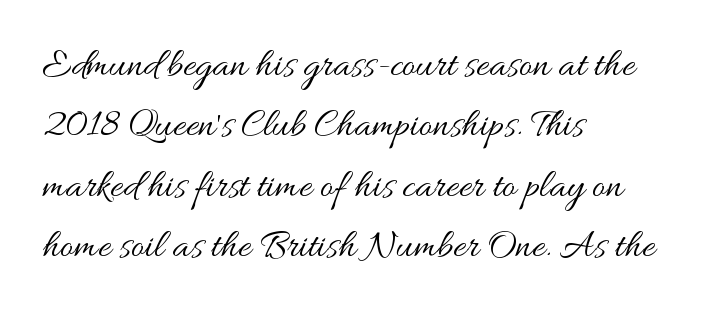
Q: Is the text bold? A: No.
Q: Is the text italic (slanted)? A: Yes.
Q: Is the text underlined? A: No.
Q: How is the paragraph aligned? A: Left-aligned.
Q: Is the spacing between letters normal or unusually wide? A: Normal.
Q: Is the spacing between lines tight, normal or loose? A: Normal.
Q: Width (condensed, normal, or wide)? A: Wide.
Q: Stroke contrast? A: Medium.
Q: x-height? A: Small.
Q: Monospaced? A: No.
